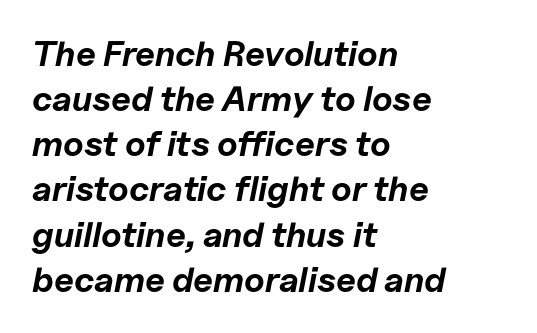
{"italic": "yes", "lean": "right", "slant_degrees": 11, "bold": "yes", "weight": "bold", "width": "normal", "stroke_contrast": "low", "x_height": "medium", "monospaced": "no", "underline": "no", "align": "left", "line_spacing": "normal", "line_spacing_ratio": 1.29, "letter_spacing": "normal", "letter_spacing_em": 0.0, "glyph_px": 35}
